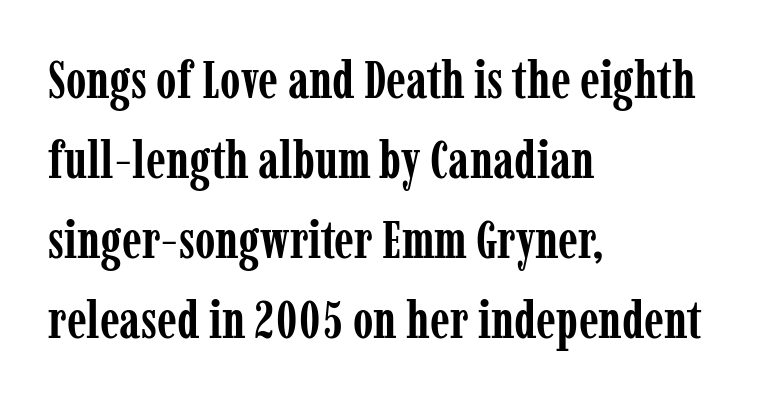
Q: Is the text bold? A: Yes.
Q: Is the text italic (slanted)? A: No, it is upright.
Q: Is the typeface a serif or a sans-serif typeface? A: Serif.
Q: Is the text underlined? A: No.
Q: How is the paragraph aligned? A: Left-aligned.
Q: Is the spacing between letters normal or unusually wide? A: Normal.
Q: Is the spacing between lines tight, normal or loose? A: Normal.
Q: Width (condensed, normal, or wide)? A: Condensed.
Q: Stroke contrast? A: Low.
Q: x-height? A: Medium.
Q: Monospaced? A: No.
